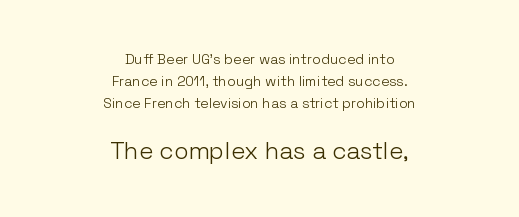
Q: Is the text bold? A: No.
Q: Is the text italic (slanted)? A: No, it is upright.
Q: Is the text underlined? A: No.
Q: How is the paragraph aligned? A: Centered.
Q: Is the spacing between letters normal or unusually wide? A: Normal.
Q: Is the spacing between lines tight, normal or loose? A: Normal.
Q: Which block of text is set in a larger size, the first (top) or the second (bottom)? A: The second (bottom) one.
